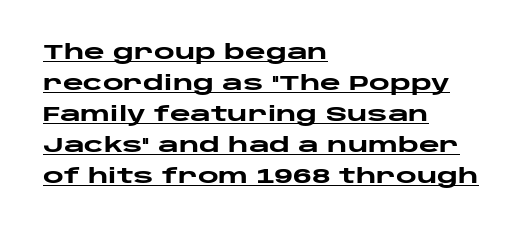
Q: Is the text bold? A: Yes.
Q: Is the text italic (slanted)? A: No, it is upright.
Q: Is the text underlined? A: Yes.
Q: How is the paragraph aligned? A: Left-aligned.
Q: Is the spacing between letters normal or unusually wide? A: Normal.
Q: Is the spacing between lines tight, normal or loose? A: Normal.
